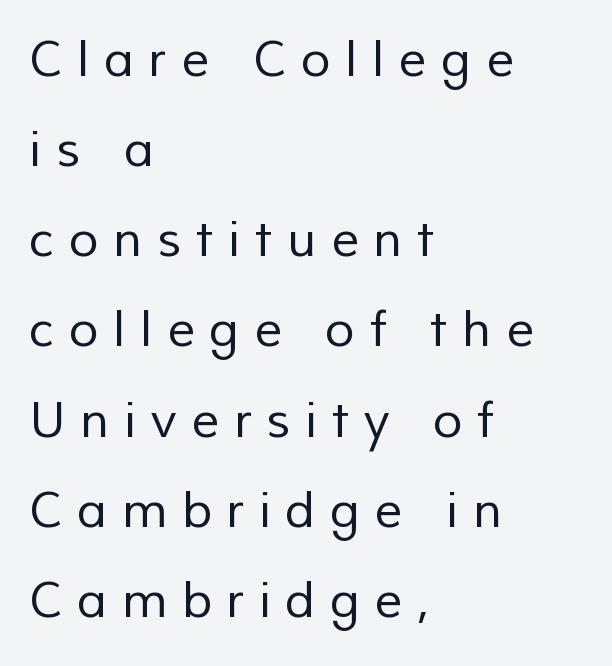
The image shows 49 px regular-weight sans-serif type; set left-aligned, line spacing 1.84x, unusually wide letter spacing (+0.3 em), not underlined; low stroke contrast and a medium x-height.
